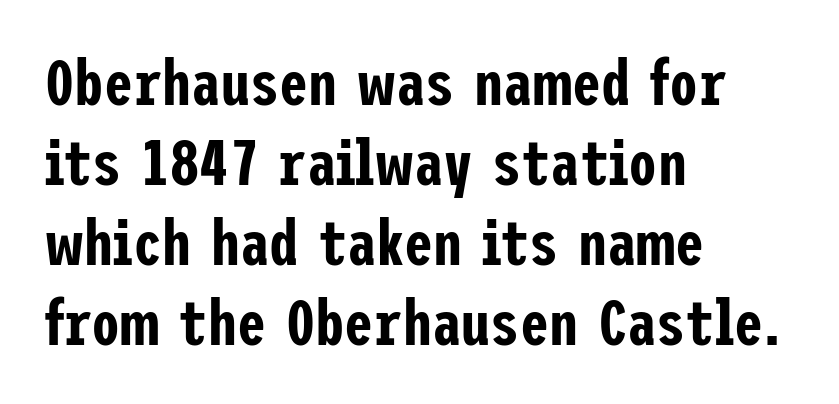
{"serif": "no", "italic": "no", "width": "condensed", "stroke_contrast": "low", "x_height": "medium", "underline": "no", "align": "left", "line_spacing_ratio": 1.23, "letter_spacing": "normal", "letter_spacing_em": 0.0, "glyph_px": 65}
